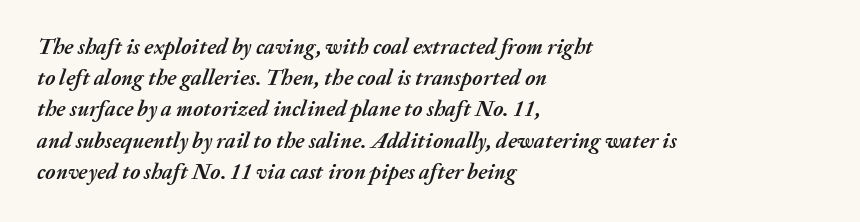
{"italic": "yes", "lean": "right", "slant_degrees": 20, "bold": "yes", "underline": "no", "align": "left", "line_spacing": "normal", "line_spacing_ratio": 1.42, "letter_spacing": "normal", "letter_spacing_em": 0.0, "glyph_px": 22}
